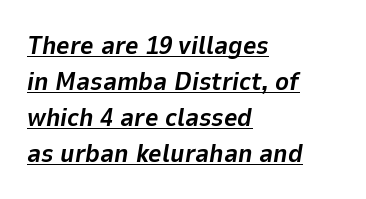
In terms of letterspacing, this is plain default setting. Reading down the column, the eye jumps a familiar distance to each next line. These lines stack with their left ends in a neat column. A full-strength bold gives these letters their thick strokes. The words here are underlined.
